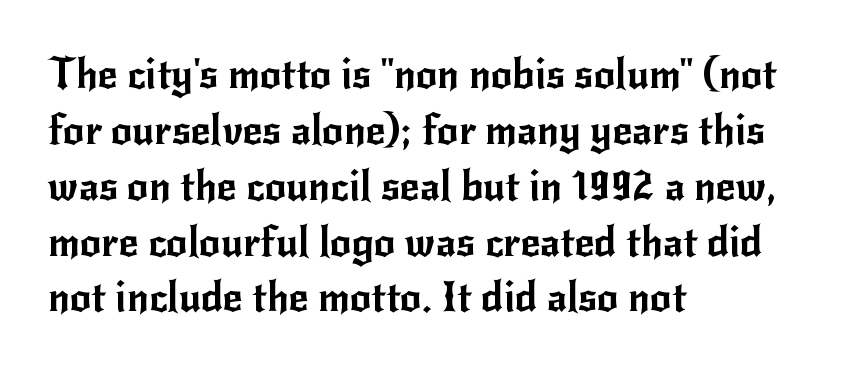
Q: Is the text italic (slanted)? A: No, it is upright.
Q: Is the typeface a serif or a sans-serif typeface? A: Sans-serif.
Q: Is the text underlined? A: No.
Q: How is the paragraph aligned? A: Left-aligned.
Q: Is the spacing between letters normal or unusually wide? A: Normal.
Q: Is the spacing between lines tight, normal or loose? A: Normal.
Q: Width (condensed, normal, or wide)? A: Normal.
Q: Stroke contrast? A: Low.
Q: x-height? A: Small.
Q: Monospaced? A: No.
